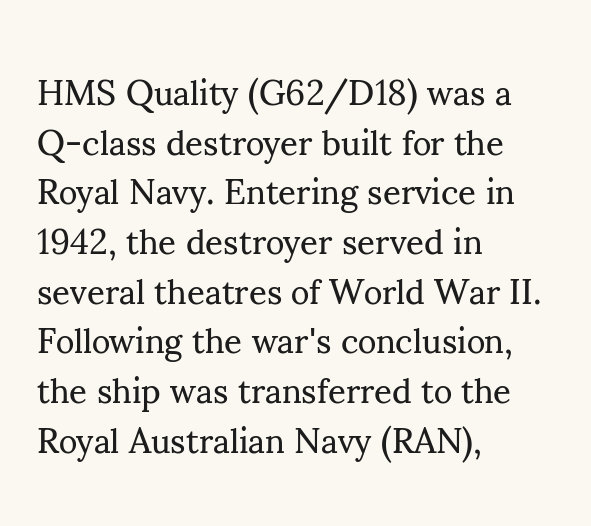
Is there much room between lines? A standard amount, neither cramped nor airy. A typesetter would call this proportional, since set widths differ per character. Has an underline been added? It has not. In terms of letterspacing, this is plain default setting. On a weight scale, this lands at 450 or below.
